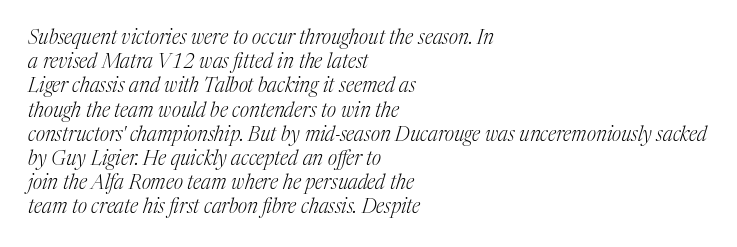
Q: Is the text bold? A: No.
Q: Is the text italic (slanted)? A: Yes, it leans right by about 17 degrees.
Q: Is the text underlined? A: No.
Q: How is the paragraph aligned? A: Left-aligned.
Q: Is the spacing between letters normal or unusually wide? A: Normal.
